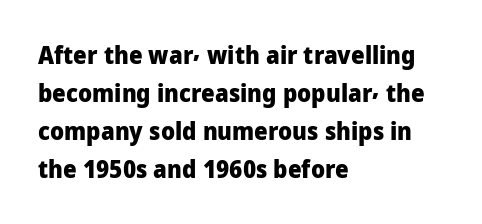
The image shows 24 px bold type, upright; set left-aligned, normal line spacing (1.58x), normal letter spacing, not underlined.
